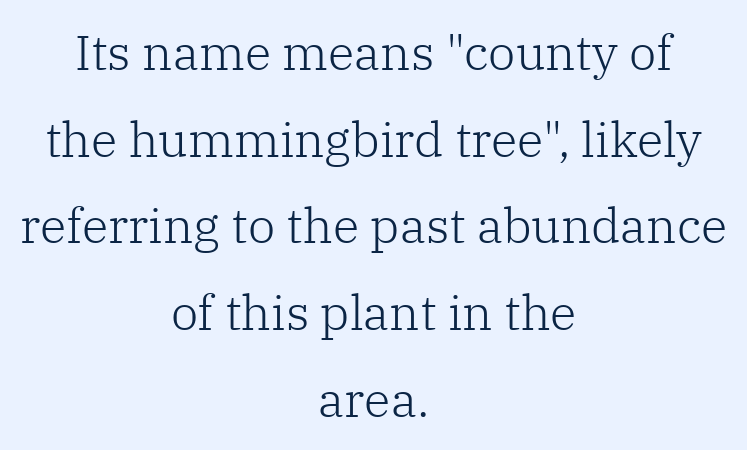
The image shows 49 px light serif type, upright; set centered, line spacing 1.77x, normal letter spacing, not underlined; low stroke contrast and a medium x-height.
